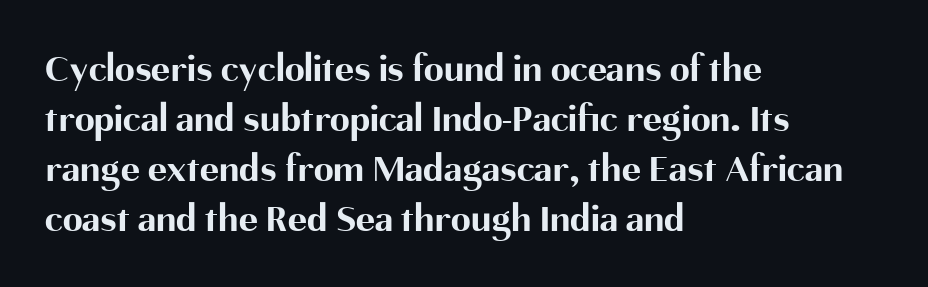
{"serif": "no", "italic": "no", "bold": "yes", "weight": "bold", "width": "normal", "stroke_contrast": "medium", "x_height": "medium", "monospaced": "no", "underline": "no", "align": "left", "line_spacing": "normal", "line_spacing_ratio": 1.25, "letter_spacing": "normal", "letter_spacing_em": 0.0, "glyph_px": 40}
